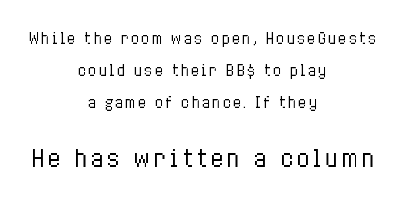
{"italic": "no", "bold": "no", "underline": "no", "align": "center", "line_spacing": "loose", "line_spacing_ratio": 2.29, "larger_block": "second", "size_ratio": 1.57, "glyph_px": 22}
